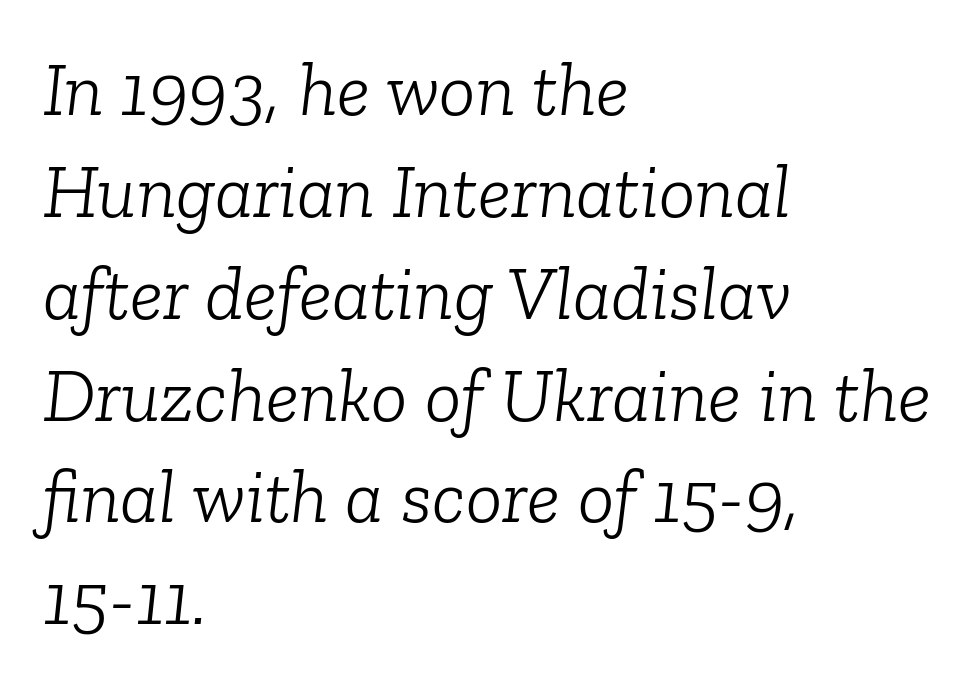
{"serif": "yes", "italic": "yes", "lean": "right", "slant_degrees": 6, "bold": "no", "weight": "light", "width": "normal", "stroke_contrast": "low", "x_height": "medium", "monospaced": "no", "underline": "no", "align": "left", "line_spacing": "normal", "line_spacing_ratio": 1.34, "letter_spacing": "normal", "letter_spacing_em": 0.0, "glyph_px": 76}
